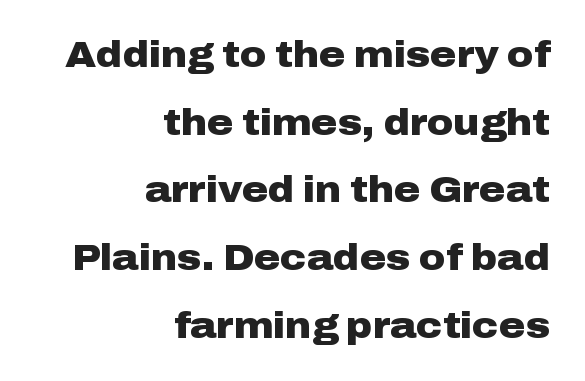
{"serif": "no", "italic": "no", "bold": "yes", "weight": "heavy", "width": "wide", "stroke_contrast": "low", "x_height": "medium", "monospaced": "no", "underline": "no", "align": "right", "line_spacing_ratio": 1.88, "letter_spacing": "normal", "letter_spacing_em": 0.0, "glyph_px": 36}
